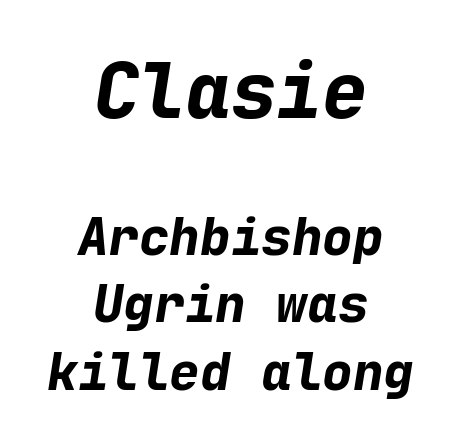
Q: Is the text bold? A: Yes.
Q: Is the text italic (slanted)? A: Yes, it leans right by about 9 degrees.
Q: Is the text underlined? A: No.
Q: How is the paragraph aligned? A: Centered.
Q: Is the spacing between letters normal or unusually wide? A: Normal.
Q: Is the spacing between lines tight, normal or loose? A: Normal.
Q: Which block of text is set in a larger size, the first (top) or the second (bottom)? A: The first (top) one.
Q: Width (condensed, normal, or wide)? A: Normal.
Q: Stroke contrast? A: Low.
Q: x-height? A: Medium.
Q: Monospaced? A: Yes.
